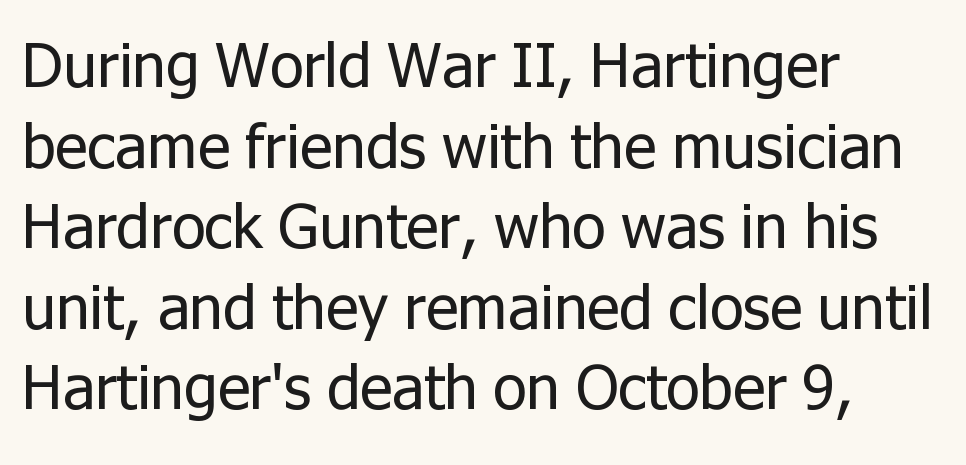
Q: Is the text bold? A: No.
Q: Is the text italic (slanted)? A: No, it is upright.
Q: Is the typeface a serif or a sans-serif typeface? A: Sans-serif.
Q: Is the text underlined? A: No.
Q: How is the paragraph aligned? A: Left-aligned.
Q: Is the spacing between letters normal or unusually wide? A: Normal.
Q: Is the spacing between lines tight, normal or loose? A: Normal.
Q: Width (condensed, normal, or wide)? A: Normal.
Q: Stroke contrast? A: Low.
Q: x-height? A: Medium.
Q: Monospaced? A: No.
